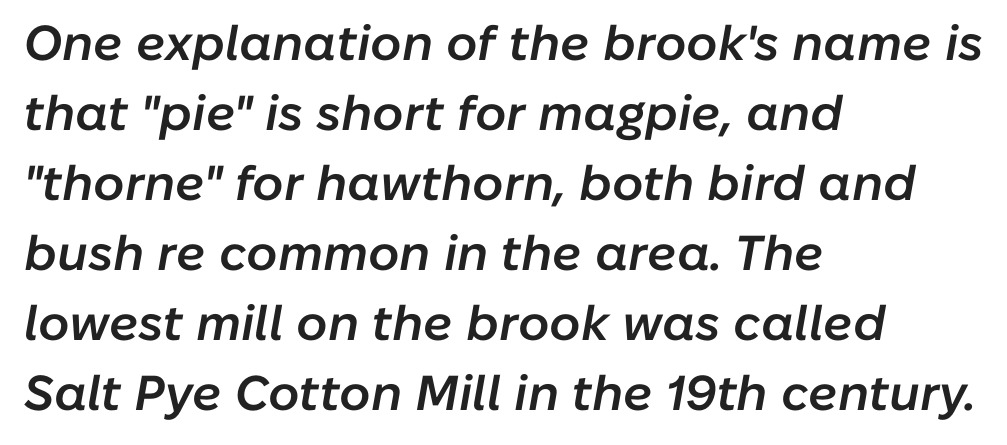
Q: Is the text bold? A: Semi-bold.
Q: Is the text italic (slanted)? A: Yes, it leans right by about 10 degrees.
Q: Is the text underlined? A: No.
Q: How is the paragraph aligned? A: Left-aligned.
Q: Is the spacing between letters normal or unusually wide? A: Normal.
Q: Is the spacing between lines tight, normal or loose? A: Normal.
Q: Width (condensed, normal, or wide)? A: Normal.
Q: Stroke contrast? A: Low.
Q: x-height? A: Medium.
Q: Monospaced? A: No.
